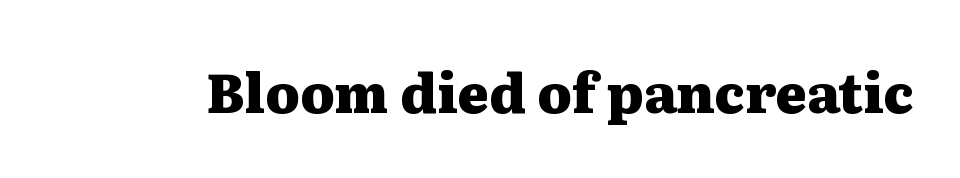
The image shows 54 px heavy, wide serif type, upright; set normal letter spacing, not underlined; medium stroke contrast and a medium x-height.
